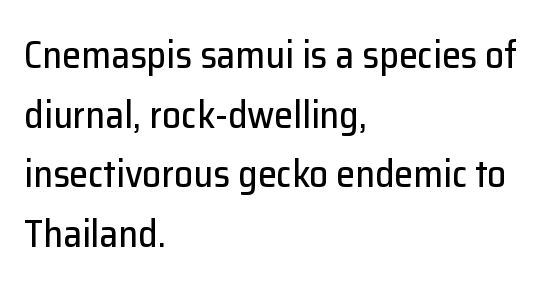
Upright lettering throughout. Line beginnings align vertically; line endings do not. Regarding serifs, this sample does without them. Spacing verdict: proportional, widths tailored to each character. Underline: absent. Words appear dense and cohesive because spacing is normal.
